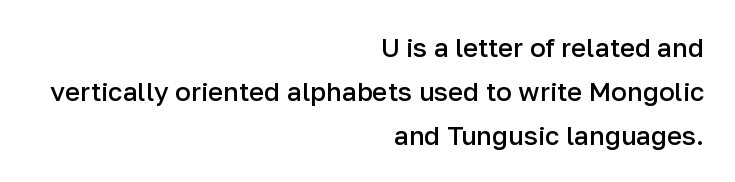
The setting favours the right margin, as signatures and pull-quotes sometimes do. Notice how the stems are strictly vertical — no italics here. The glyphs are unaccompanied by any horizontal stroke below them. Vertically, the passage feels balanced, rows spaced as you'd expect. The font is running at a semibold setting, under full bold. Each word holds together tightly as a unit, with standard inter-letter gaps.
